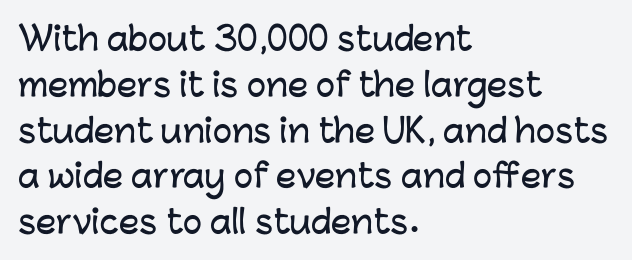
{"serif": "no", "italic": "no", "width": "normal", "stroke_contrast": "low", "x_height": "medium", "monospaced": "no", "underline": "no", "align": "left", "line_spacing": "normal", "line_spacing_ratio": 1.43, "letter_spacing": "normal", "letter_spacing_em": 0.0, "glyph_px": 32}
